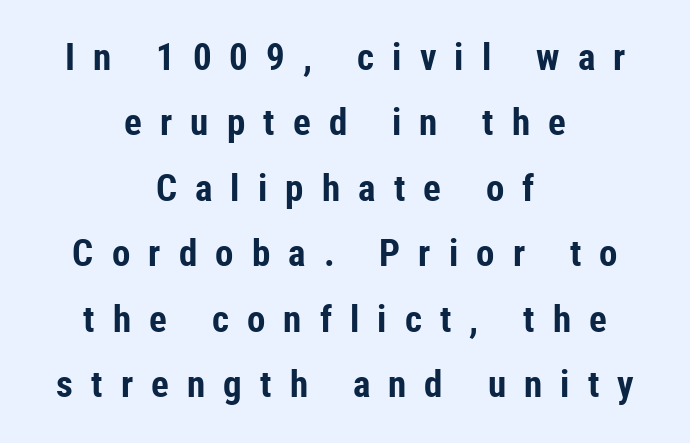
Spacing verdict: proportional, widths tailored to each character. Unmarked baselines from the first word to the last. Classification — sans serif. There is plenty of visible air inserted between adjacent glyphs. When letters stand straight like this, we call the style roman or upright.
